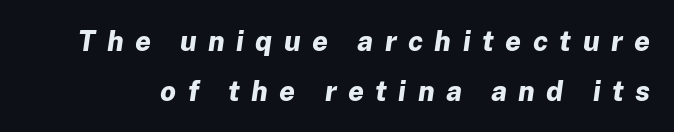
The image shows 28 px bold type, italic (leaning right); set line spacing 1.77x, unusually wide letter spacing (+0.41 em), not underlined; low stroke contrast and a medium x-height.
